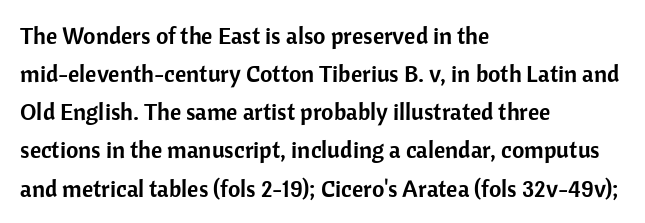
{"italic": "no", "underline": "no", "align": "left", "line_spacing": "normal", "line_spacing_ratio": 1.59, "letter_spacing": "normal", "letter_spacing_em": 0.0, "glyph_px": 24}
